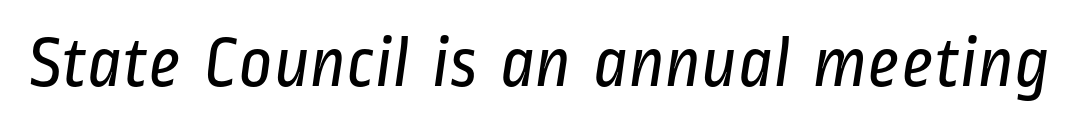
{"serif": "no", "bold": "no", "weight": "regular", "width": "condensed", "stroke_contrast": "low", "x_height": "medium", "monospaced": "no", "underline": "no", "letter_spacing": "normal", "letter_spacing_em": 0.0, "glyph_px": 73}
